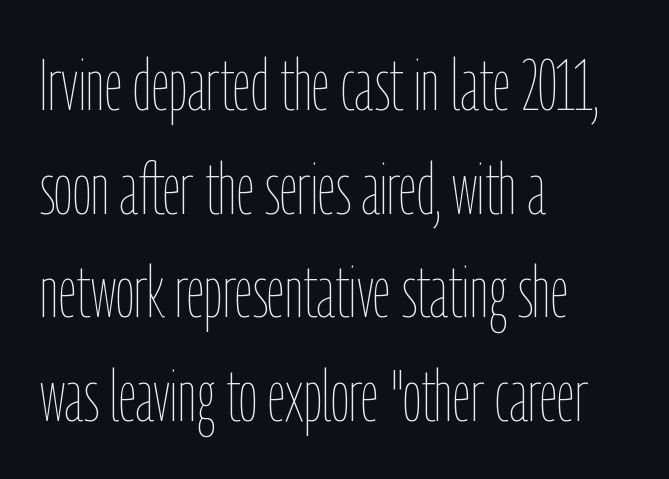
What's the leading like? Ordinary, nothing unusual. Heaviness? Minimal to ordinary, like unemphasized prose. These lines are set flush left with a ragged right edge. Inter-character spacing is left at the font's built-in metrics.
